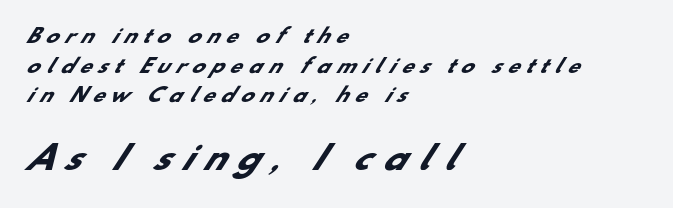
Unlike a traditional serif, this face leaves its strokes unadorned. The ragged edge is on the right, which tells us the setting is flush left. Plenty of ink on the page — the face is bold. The face used here is proportionally spaced, like ordinary book or web type. The following chunk of copy outweighs the initial chunk in type size.
